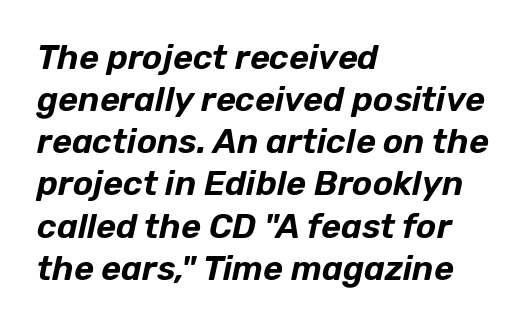
The image shows 34 px text type, italic (leaning right); set left-aligned, line spacing 1.24x, normal letter spacing, not underlined; low stroke contrast and a medium x-height.
